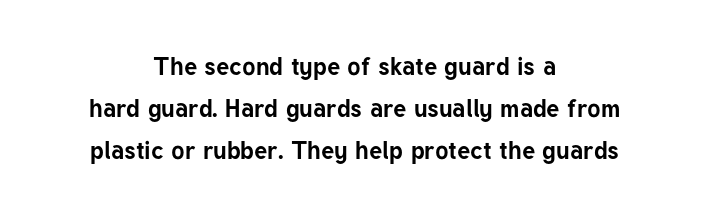
In terms of leading, this rendering sits right in the middle. On the weight axis this lands at bold, roughly 700. Characters remain perfectly vertical along every line. Short and long lines alike share a common midpoint.
